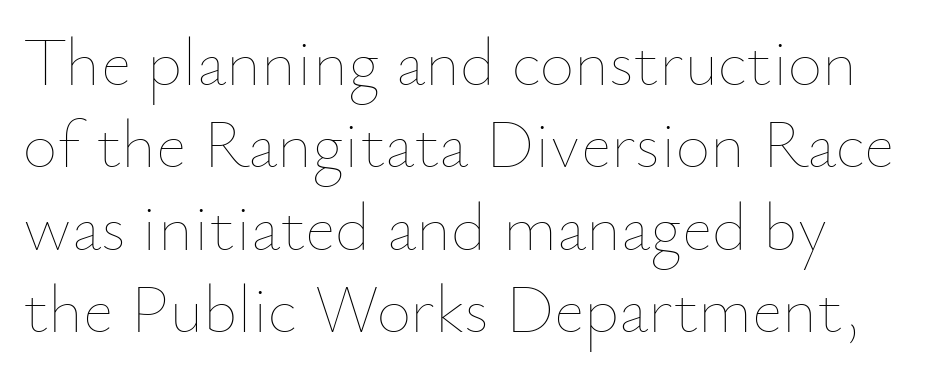
The image shows 67 px thin type, upright; set left-aligned, line spacing 1.23x, normal letter spacing, not underlined; low stroke contrast and a small x-height.
